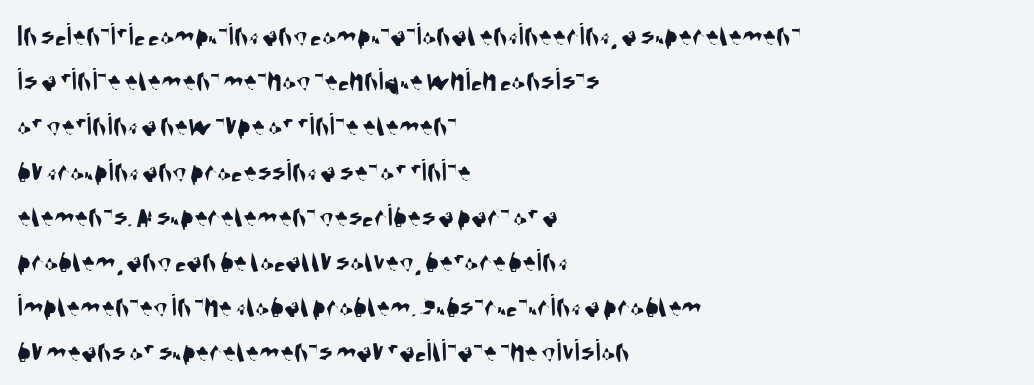
Line beginnings align vertically; line endings do not. The passage shown is typed in a proportional face where columns would drift. Beneath every word, the page is bare. Does the type have serifs? No, each stem ends abruptly. Nothing unusual about the tracking: characters are spaced as the font intends. One glance says typical: line gaps are just what's usual.
